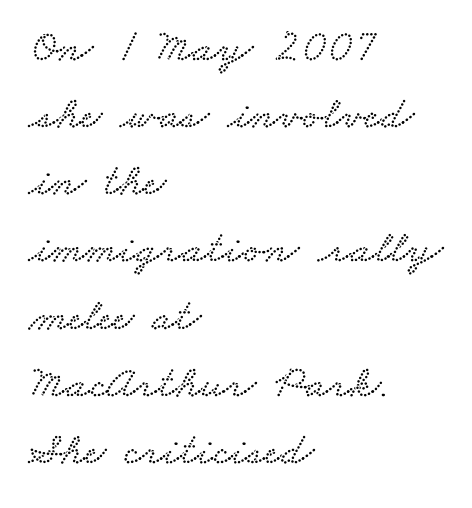
The rendering uses natural spacing where letterforms have individual widths. The rows are spaced the way most documents space them. This sample uses plain, unmodified letter spacing. Beneath every word, the page is bare. The rendering anchors every line to the left-hand side. Look at the bottom of the vertical strokes: they flare into serifs here.
